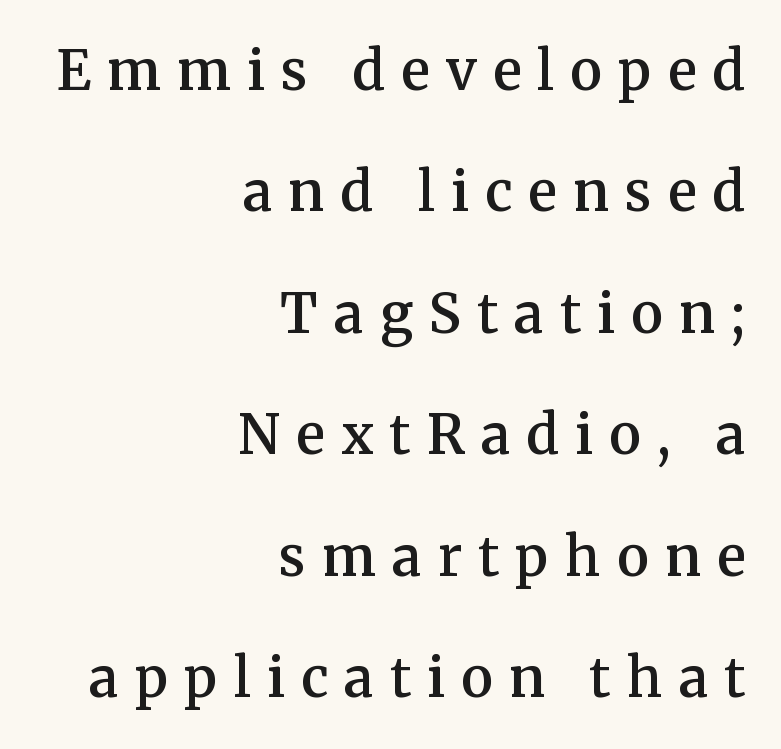
Q: Is the text bold? A: Semi-bold.
Q: Is the text italic (slanted)? A: No, it is upright.
Q: Is the typeface a serif or a sans-serif typeface? A: Serif.
Q: Is the text underlined? A: No.
Q: How is the paragraph aligned? A: Right-aligned.
Q: Is the spacing between letters normal or unusually wide? A: Unusually wide.
Q: Is the spacing between lines tight, normal or loose? A: Loose.
Q: Width (condensed, normal, or wide)? A: Normal.
Q: Stroke contrast? A: Medium.
Q: x-height? A: Medium.
Q: Monospaced? A: No.
